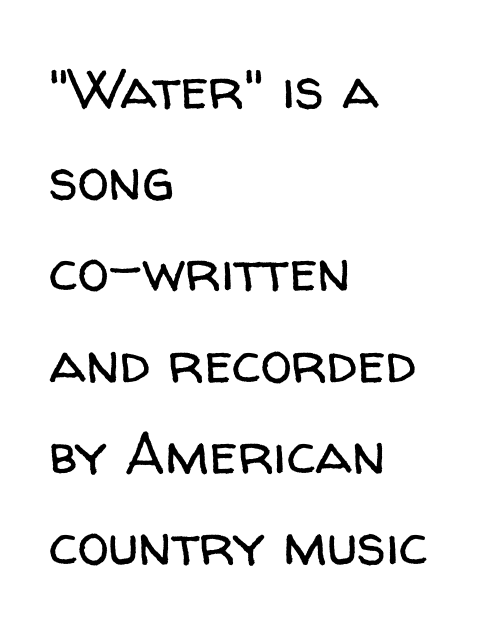
Q: Is the text bold? A: No.
Q: Is the text italic (slanted)? A: No, it is upright.
Q: Is the typeface a serif or a sans-serif typeface? A: Sans-serif.
Q: Is the text underlined? A: No.
Q: How is the paragraph aligned? A: Left-aligned.
Q: Is the spacing between letters normal or unusually wide? A: Normal.
Q: Is the spacing between lines tight, normal or loose? A: Normal.
Q: Width (condensed, normal, or wide)? A: Normal.
Q: Stroke contrast? A: Low.
Q: x-height? A: Medium.
Q: Monospaced? A: No.
